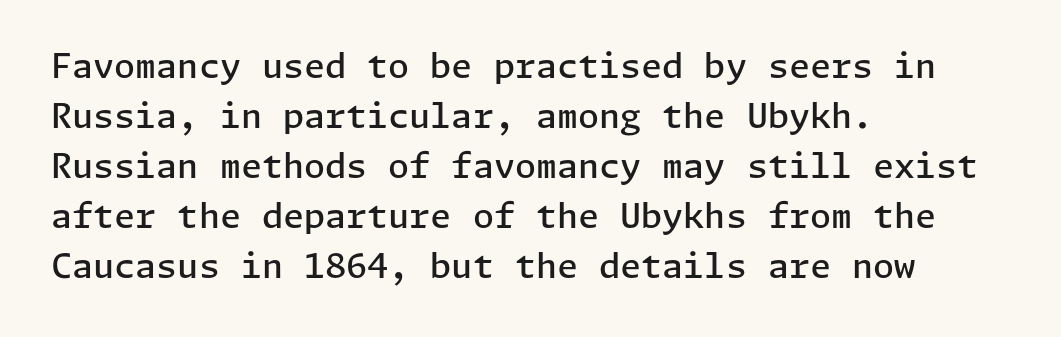
Q: Is the text bold? A: Semi-bold.
Q: Is the text italic (slanted)? A: No, it is upright.
Q: Is the typeface a serif or a sans-serif typeface? A: Sans-serif.
Q: Is the text underlined? A: No.
Q: How is the paragraph aligned? A: Left-aligned.
Q: Is the spacing between letters normal or unusually wide? A: Normal.
Q: Is the spacing between lines tight, normal or loose? A: Normal.
Q: Width (condensed, normal, or wide)? A: Normal.
Q: Stroke contrast? A: Low.
Q: x-height? A: Medium.
